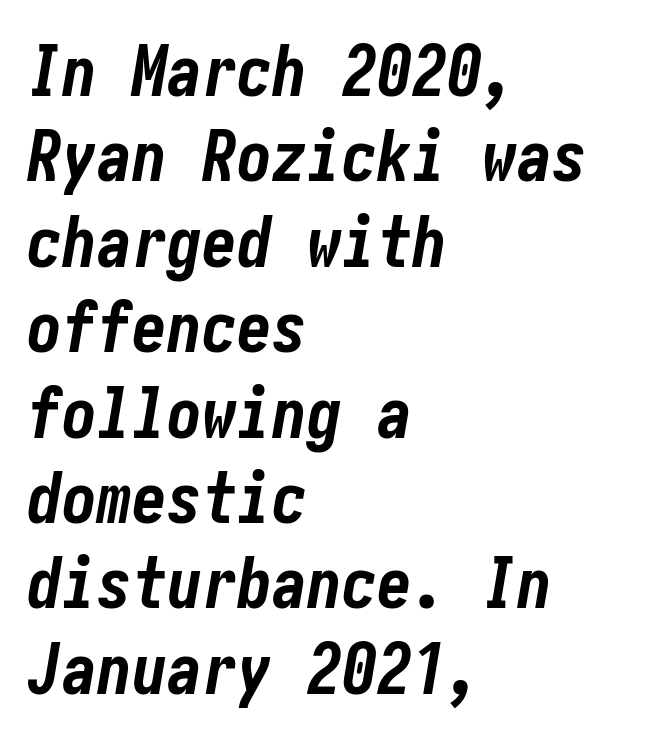
Alignment: flush left. The face used here is rendered with its standard letterfit. As a designer I'd log this as weight 700, bold. Each row of text sits above clean, open space.
